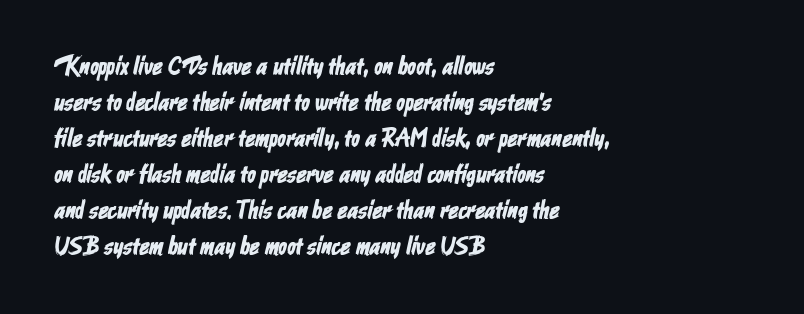
Casual observation: everything's shoved over to the left. In terms of letterspacing, this is plain default setting. The zone under the glyphs is completely vacant. This sample keeps an unexceptional amount of space between lines.
